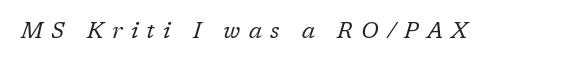
The image shows 22 px text type, italic (leaning right); set unusually wide letter spacing (+0.38 em), not underlined.
